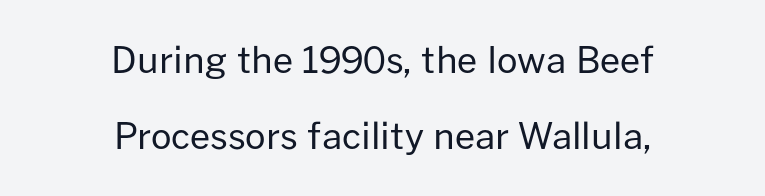
The image shows 36 px regular-weight sans-serif type, upright; set centered, loose line spacing (2.1x), normal letter spacing, not underlined; low stroke contrast and a medium x-height.
